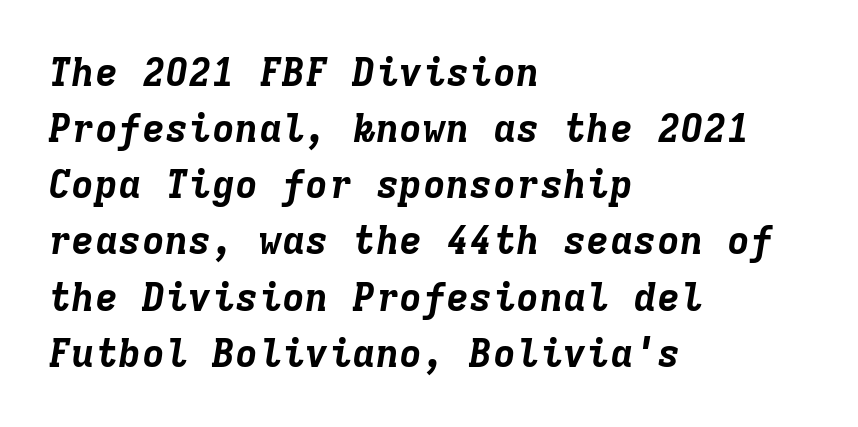
Q: Is the text bold? A: Yes.
Q: Is the text italic (slanted)? A: Yes, it leans right by about 9 degrees.
Q: Is the text underlined? A: No.
Q: How is the paragraph aligned? A: Left-aligned.
Q: Is the spacing between letters normal or unusually wide? A: Normal.
Q: Is the spacing between lines tight, normal or loose? A: Normal.
Q: Width (condensed, normal, or wide)? A: Normal.
Q: Stroke contrast? A: Low.
Q: x-height? A: Medium.
Q: Monospaced? A: Yes.
